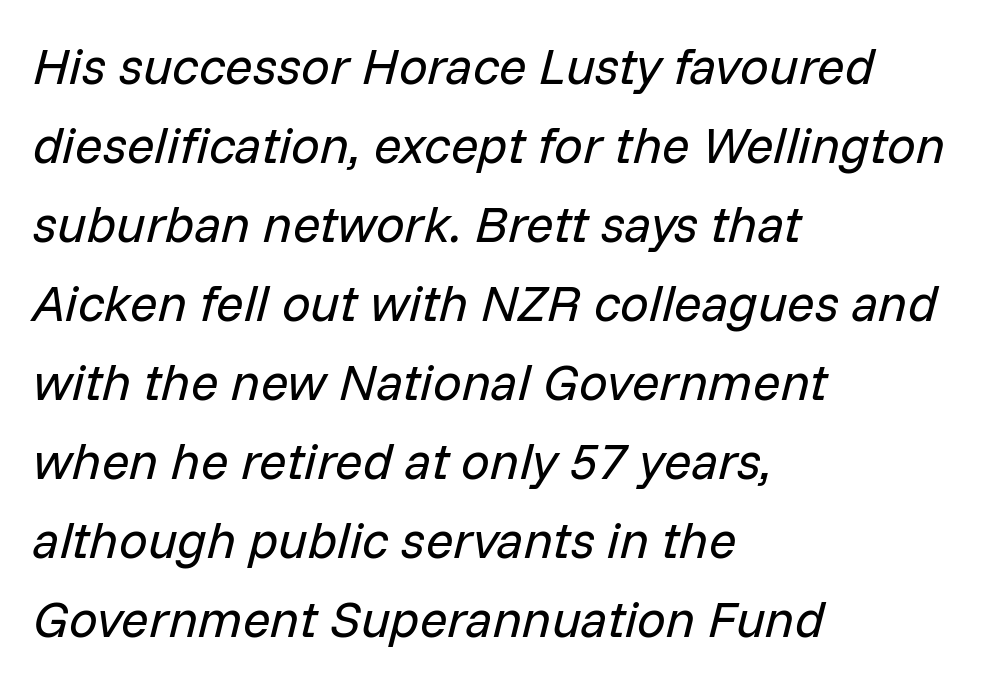
The image shows 51 px regular-weight type, italic (leaning right); set left-aligned, normal line spacing (1.55x), normal letter spacing, not underlined; low stroke contrast and a medium x-height.
